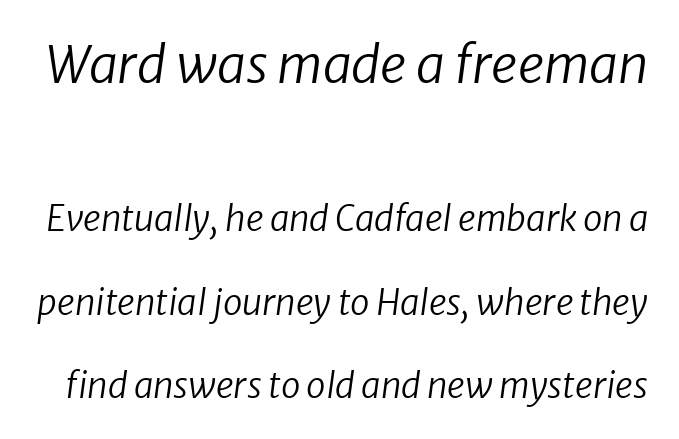
{"italic": "yes", "lean": "right", "slant_degrees": 8, "bold": "no", "weight": "regular", "width": "normal", "stroke_contrast": "low", "x_height": "medium", "monospaced": "no", "underline": "no", "line_spacing": "loose", "line_spacing_ratio": 2.38, "letter_spacing": "normal", "letter_spacing_em": 0.0, "larger_block": "first", "size_ratio": 1.49, "glyph_px": 52}
